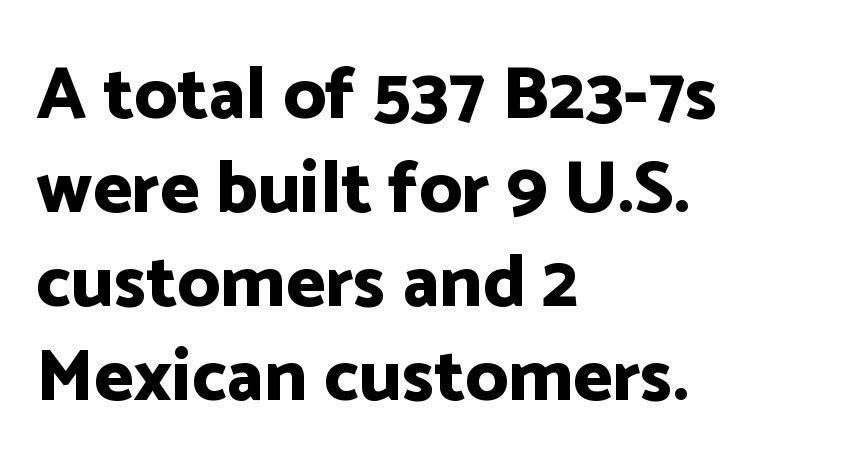
{"serif": "no", "italic": "no", "bold": "yes", "weight": "bold", "width": "normal", "stroke_contrast": "low", "x_height": "medium", "monospaced": "no", "underline": "no", "align": "left", "line_spacing": "normal", "line_spacing_ratio": 1.27, "letter_spacing": "normal", "letter_spacing_em": 0.0, "glyph_px": 74}
